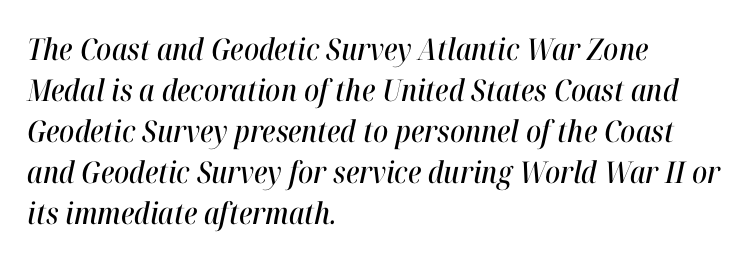
The image shows 30 px condensed type, italic (leaning right); set left-aligned, normal line spacing (1.37x), normal letter spacing, not underlined; high stroke contrast and a medium x-height.
